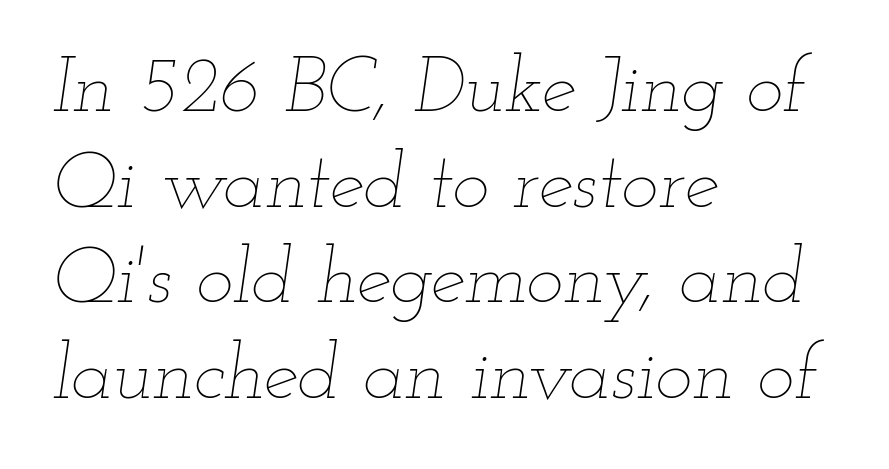
Q: Is the text bold? A: No.
Q: Is the text italic (slanted)? A: Yes, it leans right by about 12 degrees.
Q: Is the text underlined? A: No.
Q: How is the paragraph aligned? A: Left-aligned.
Q: Is the spacing between letters normal or unusually wide? A: Normal.
Q: Width (condensed, normal, or wide)? A: Wide.
Q: Stroke contrast? A: Low.
Q: x-height? A: Small.
Q: Monospaced? A: No.
